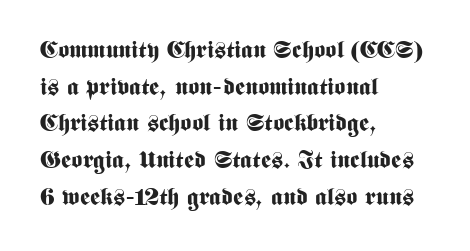
The image shows 24 px bold type, upright; set left-aligned, normal line spacing (1.53x), normal letter spacing, not underlined.
